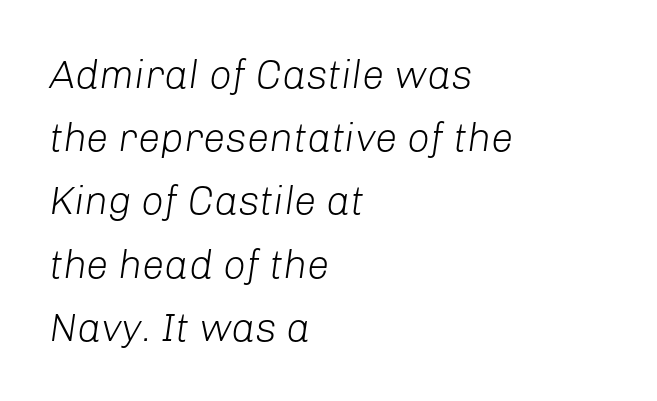
The image shows 40 px light type, italic (leaning right); set left-aligned, normal line spacing (1.58x), normal letter spacing, not underlined; low stroke contrast and a medium x-height.
